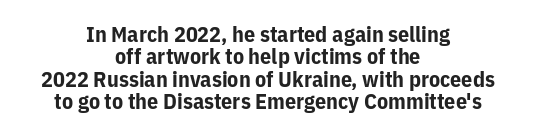
{"italic": "no", "bold": "yes", "underline": "no", "align": "center", "line_spacing": "tight", "line_spacing_ratio": 1.02, "letter_spacing": "normal", "letter_spacing_em": 0.0, "glyph_px": 22}
